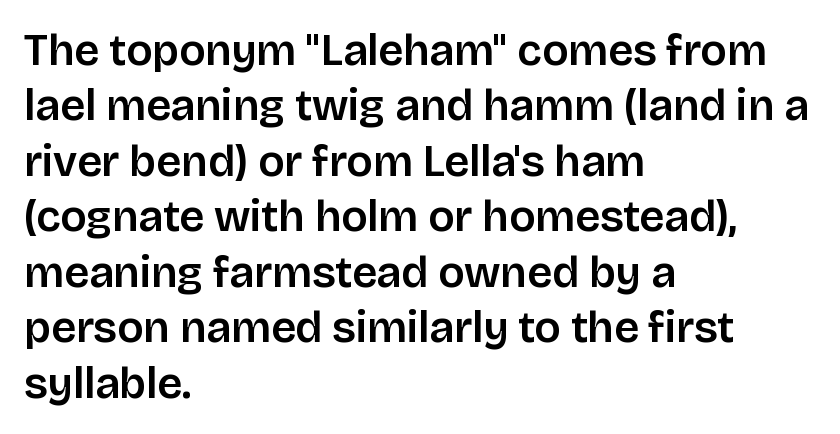
Q: Is the text italic (slanted)? A: No, it is upright.
Q: Is the typeface a serif or a sans-serif typeface? A: Sans-serif.
Q: Is the text underlined? A: No.
Q: How is the paragraph aligned? A: Left-aligned.
Q: Is the spacing between letters normal or unusually wide? A: Normal.
Q: Is the spacing between lines tight, normal or loose? A: Normal.
Q: Width (condensed, normal, or wide)? A: Normal.
Q: Stroke contrast? A: Low.
Q: x-height? A: Large.
Q: Monospaced? A: No.
